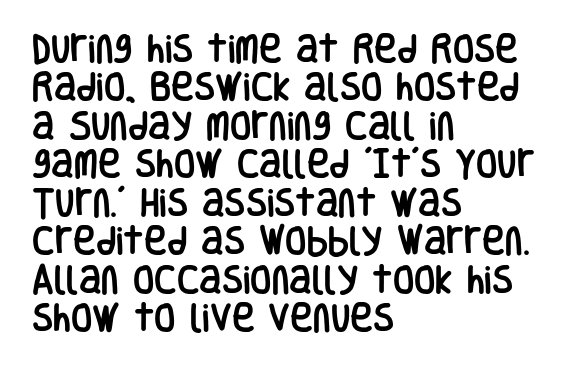
If you drew a ruler down the left edge, every line would touch it. Each letter's strokes conclude bluntly, with no projecting serifs. Think of a printed novel: that variable character pitch is what you see here. Plain, unruled lines of type. Nothing unusual about the tracking: characters are spaced as the font intends.
